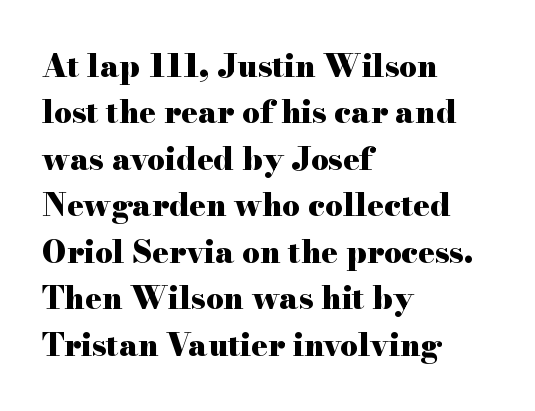
Q: Is the text bold? A: Yes.
Q: Is the text italic (slanted)? A: No, it is upright.
Q: Is the typeface a serif or a sans-serif typeface? A: Serif.
Q: Is the text underlined? A: No.
Q: How is the paragraph aligned? A: Left-aligned.
Q: Is the spacing between letters normal or unusually wide? A: Normal.
Q: Is the spacing between lines tight, normal or loose? A: Normal.
Q: Width (condensed, normal, or wide)? A: Wide.
Q: Stroke contrast? A: High.
Q: x-height? A: Small.
Q: Monospaced? A: No.
